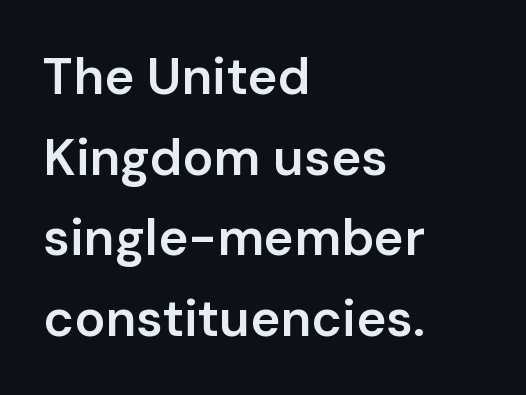
The image shows 51 px semibold sans-serif type, upright; set left-aligned, normal line spacing (1.58x), normal letter spacing, not underlined; low stroke contrast and a medium x-height.
